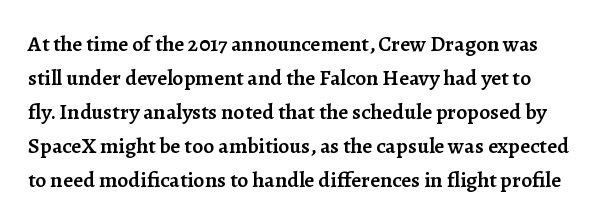
{"italic": "no", "bold": "semi", "underline": "no", "line_spacing": "normal", "line_spacing_ratio": 1.54, "letter_spacing": "normal", "letter_spacing_em": 0.0, "glyph_px": 22}
